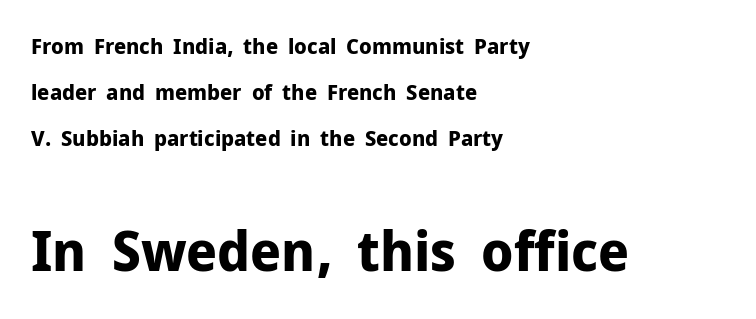
Q: Is the text bold? A: Yes.
Q: Is the text italic (slanted)? A: No, it is upright.
Q: Is the typeface a serif or a sans-serif typeface? A: Sans-serif.
Q: Is the text underlined? A: No.
Q: How is the paragraph aligned? A: Left-aligned.
Q: Is the spacing between letters normal or unusually wide? A: Normal.
Q: Is the spacing between lines tight, normal or loose? A: Loose.
Q: Which block of text is set in a larger size, the first (top) or the second (bottom)? A: The second (bottom) one.
Q: Width (condensed, normal, or wide)? A: Normal.
Q: Stroke contrast? A: Low.
Q: x-height? A: Medium.
Q: Monospaced? A: No.
